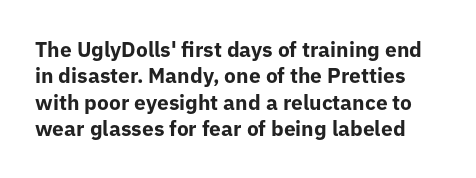
Typesetter's note: full bold, strokes at maximum text heaviness. Every character sits straight up, as roman type does. Here the glyphs are tracked normally, forming tight word shapes. Check the space under the baseline: it is left empty. Successive baselines arrive at the customary interval.
